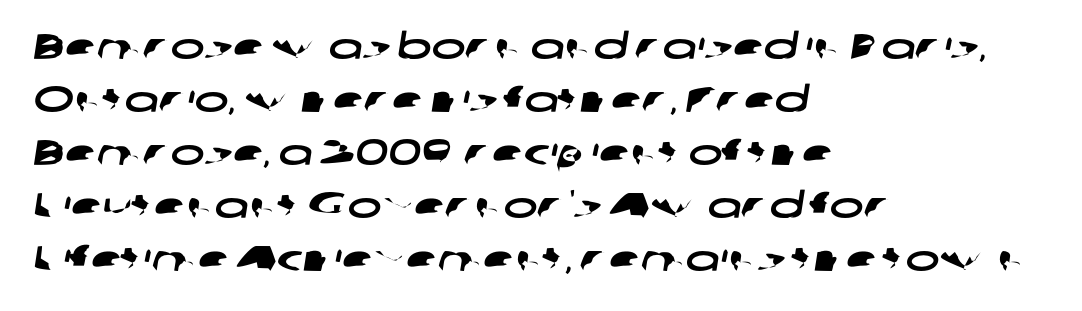
The leading is moderate, giving the passage an even texture. In terms of letterform style, serifs are entirely absent. This sample has the flowing, uneven cadence of proportional lettering. The passage is arranged the way most books set body copy — flush left. The glyphs are unaccompanied by any horizontal stroke below them. The letters sit at their default tracking, neither squeezed nor spread.
